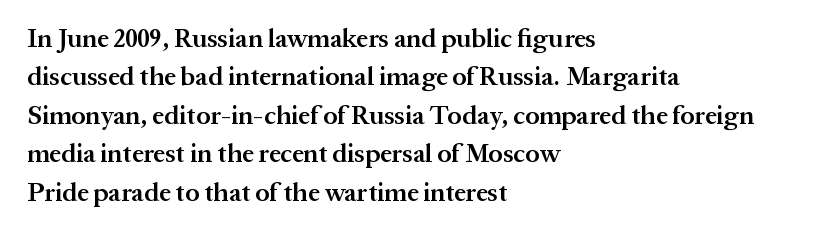
Q: Is the text bold? A: Semi-bold.
Q: Is the text italic (slanted)? A: No, it is upright.
Q: Is the text underlined? A: No.
Q: How is the paragraph aligned? A: Left-aligned.
Q: Is the spacing between letters normal or unusually wide? A: Normal.
Q: Is the spacing between lines tight, normal or loose? A: Normal.
